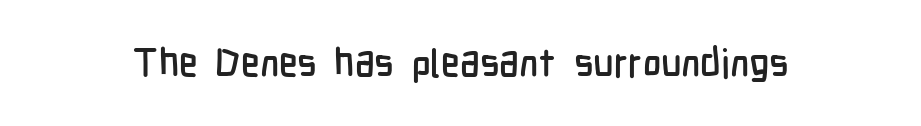
{"serif": "no", "italic": "no", "width": "condensed", "stroke_contrast": "low", "x_height": "medium", "monospaced": "no", "underline": "no", "letter_spacing": "normal", "letter_spacing_em": 0.0, "glyph_px": 39}
